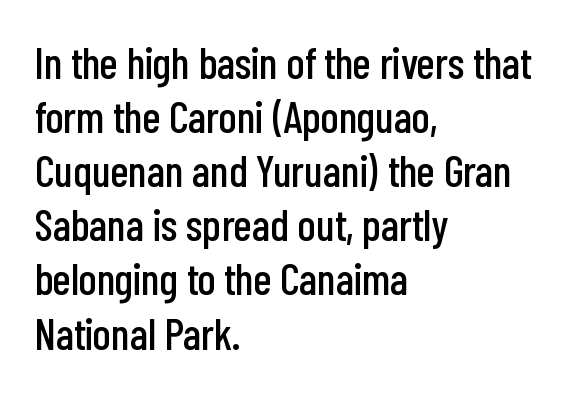
{"serif": "no", "italic": "no", "width": "condensed", "stroke_contrast": "low", "x_height": "medium", "monospaced": "no", "underline": "no", "align": "left", "line_spacing_ratio": 1.23, "letter_spacing": "normal", "letter_spacing_em": 0.0, "glyph_px": 44}
